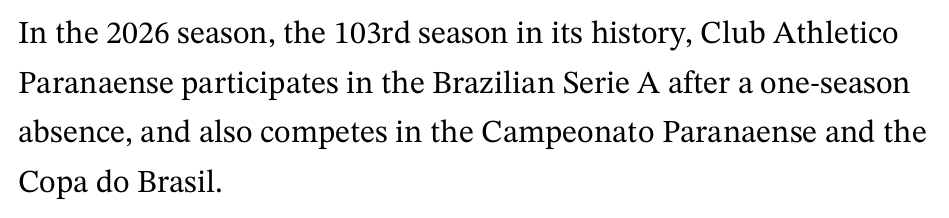
{"serif": "yes", "italic": "no", "width": "normal", "stroke_contrast": "medium", "x_height": "medium", "monospaced": "no", "underline": "no", "align": "left", "line_spacing": "normal", "line_spacing_ratio": 1.55, "letter_spacing": "normal", "letter_spacing_em": 0.0, "glyph_px": 32}
